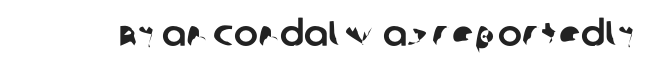
Rule under the text: the space is simply empty. The letters sit at their default tracking, neither squeezed nor spread. The typeface chosen for these lines omits serifs. Character widths vary here, with narrow letters taking less room than wide ones.
